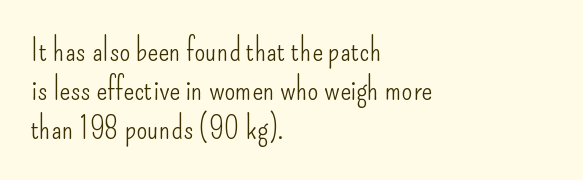
The image shows 32 px light, condensed sans-serif type, upright; set left-aligned, line spacing 1.22x, normal letter spacing, not underlined; low stroke contrast and a small x-height.
